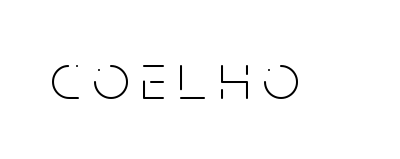
{"serif": "no", "italic": "no", "bold": "no", "weight": "thin", "width": "condensed", "stroke_contrast": "low", "x_height": "large", "monospaced": "no", "underline": "no", "glyph_px": 66}
